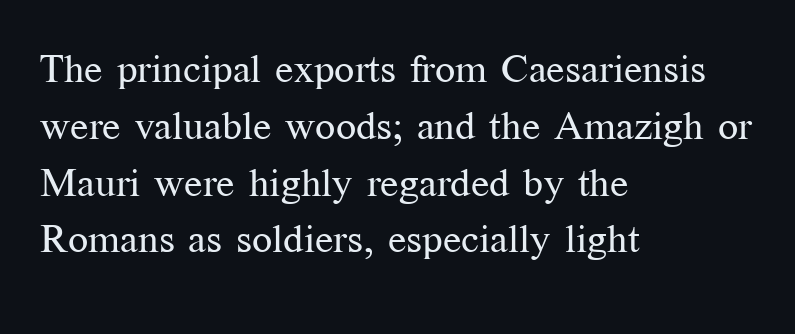
{"serif": "yes", "italic": "no", "bold": "no", "weight": "regular", "width": "normal", "stroke_contrast": "medium", "x_height": "medium", "monospaced": "no", "underline": "no", "align": "left", "line_spacing": "normal", "line_spacing_ratio": 1.42, "letter_spacing": "normal", "letter_spacing_em": 0.0, "glyph_px": 40}
